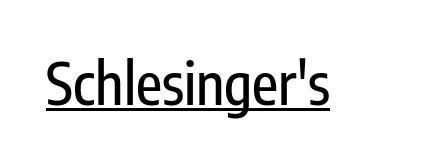
Q: Is the text italic (slanted)? A: No, it is upright.
Q: Is the typeface a serif or a sans-serif typeface? A: Sans-serif.
Q: Is the text underlined? A: Yes.
Q: Is the spacing between letters normal or unusually wide? A: Normal.
Q: Width (condensed, normal, or wide)? A: Condensed.
Q: Stroke contrast? A: Low.
Q: x-height? A: Medium.
Q: Monospaced? A: No.
